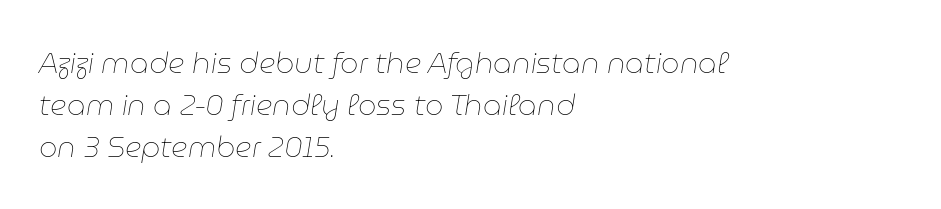
Q: Is the text bold? A: No.
Q: Is the text italic (slanted)? A: Yes, it leans right by about 9 degrees.
Q: Is the text underlined? A: No.
Q: How is the paragraph aligned? A: Left-aligned.
Q: Is the spacing between letters normal or unusually wide? A: Normal.
Q: Is the spacing between lines tight, normal or loose? A: Normal.
Q: Width (condensed, normal, or wide)? A: Normal.
Q: Stroke contrast? A: Low.
Q: x-height? A: Medium.
Q: Monospaced? A: No.
